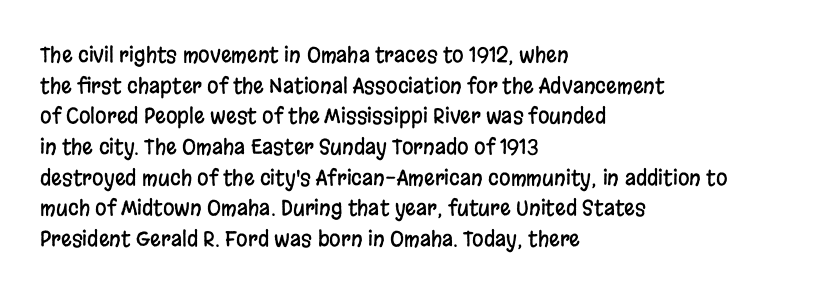
Style check: upright. Quick note: interline space is typical. This sample uses plain, unmodified letter spacing. In CSS terms this would be text-align: left.
